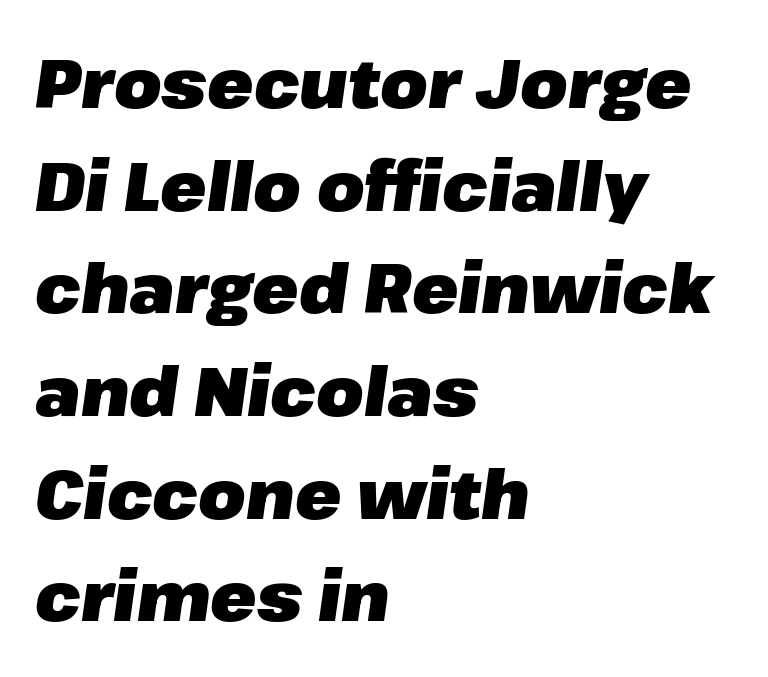
Q: Is the text bold? A: Yes.
Q: Is the text italic (slanted)? A: Yes, it leans right by about 8 degrees.
Q: Is the text underlined? A: No.
Q: How is the paragraph aligned? A: Left-aligned.
Q: Is the spacing between letters normal or unusually wide? A: Normal.
Q: Is the spacing between lines tight, normal or loose? A: Normal.
Q: Width (condensed, normal, or wide)? A: Normal.
Q: Stroke contrast? A: Low.
Q: x-height? A: Medium.
Q: Monospaced? A: No.
